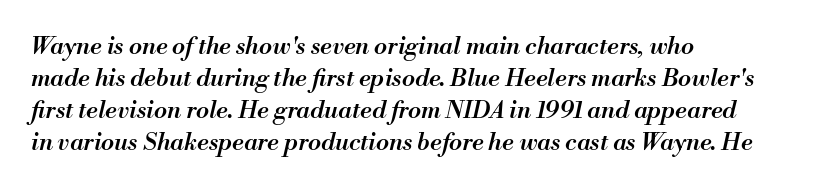
Underline: absent. Line spacing here is normal. If you drew a ruler down the left edge, every line would touch it. The characters look somewhat weighty, a semibold short of true bold.
